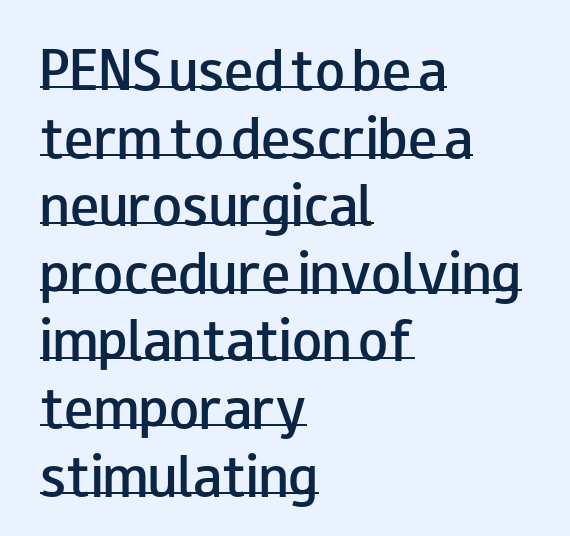
{"serif": "no", "italic": "no", "bold": "semi", "weight": "semibold", "width": "wide", "stroke_contrast": "low", "x_height": "small", "monospaced": "no", "underline": "yes", "align": "left", "line_spacing": "normal", "line_spacing_ratio": 1.38, "letter_spacing": "normal", "letter_spacing_em": 0.0, "glyph_px": 49}
